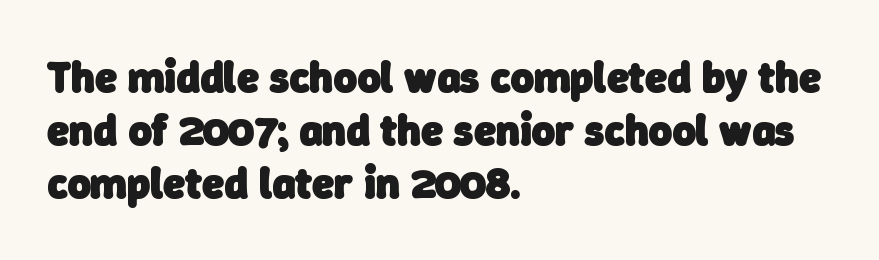
I'd describe the lettering as bold — thick and assertive. The passage is arranged the way most books set body copy — flush left. The type family on display is of the sans-serif kind. Spacing between characters is what you'd get straight out of the box. Anything drawn beneath the words? Only blank space.
